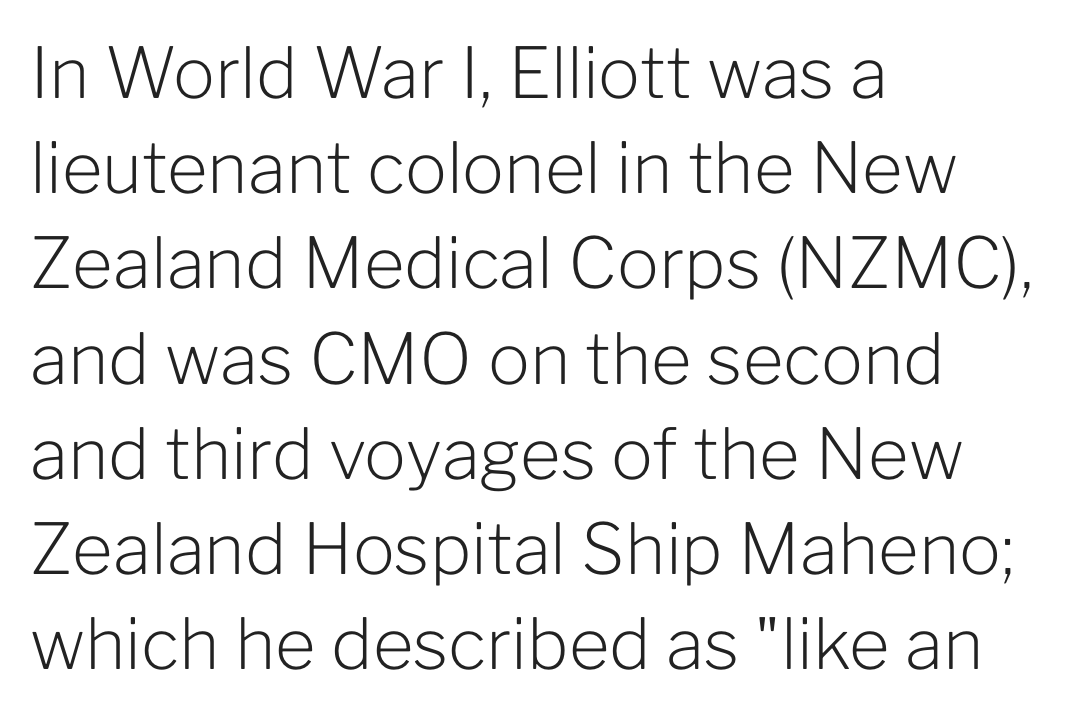
The image shows 70 px light sans-serif type, upright; set left-aligned, normal line spacing (1.36x), normal letter spacing, not underlined; low stroke contrast and a medium x-height.
